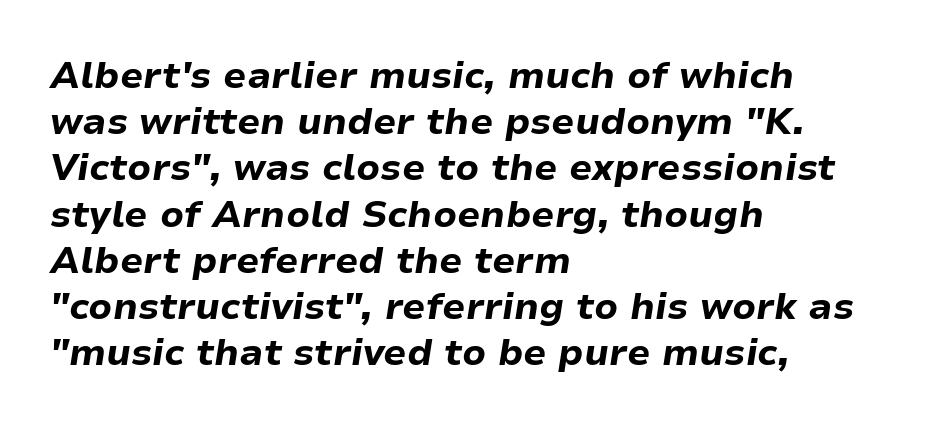
{"italic": "yes", "lean": "right", "slant_degrees": 9, "bold": "yes", "weight": "bold", "width": "normal", "stroke_contrast": "low", "x_height": "medium", "monospaced": "no", "underline": "no", "align": "left", "line_spacing": "normal", "line_spacing_ratio": 1.25, "letter_spacing": "normal", "letter_spacing_em": 0.0, "glyph_px": 37}
